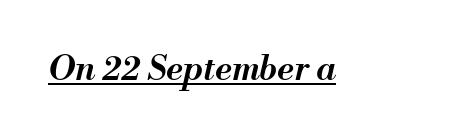
Underline: present. Character widths vary here, with narrow letters taking less room than wide ones. The specimen reads as italic at a glance. Semibold letterforms, between regular and bold. What stands out about the letter spacing? Nothing — it is the standard amount.
